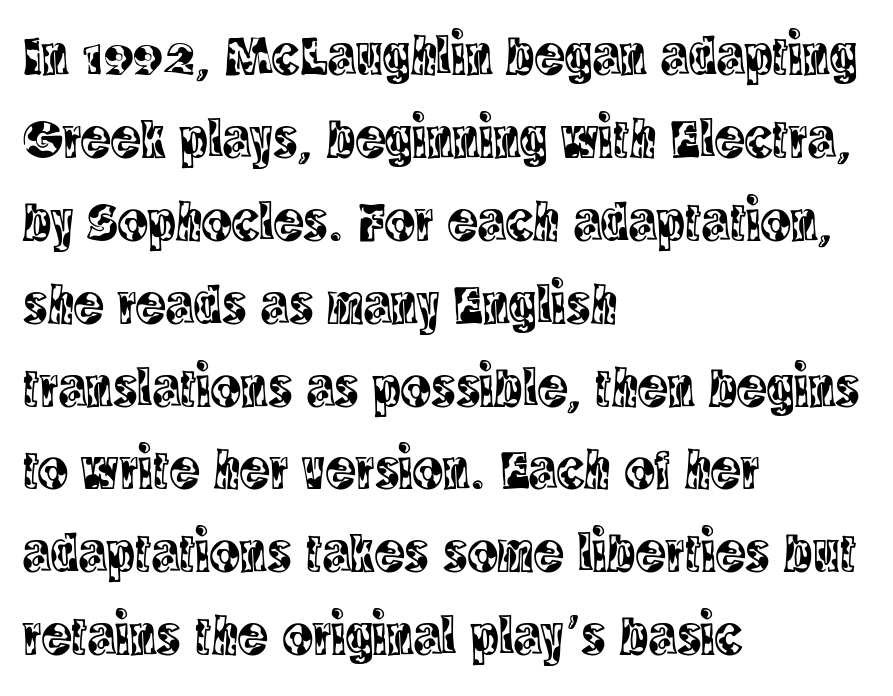
{"serif": "yes", "italic": "no", "width": "condensed", "x_height": "large", "monospaced": "no", "underline": "no", "align": "left", "line_spacing": "normal", "line_spacing_ratio": 1.48, "letter_spacing": "normal", "letter_spacing_em": 0.0, "glyph_px": 56}
